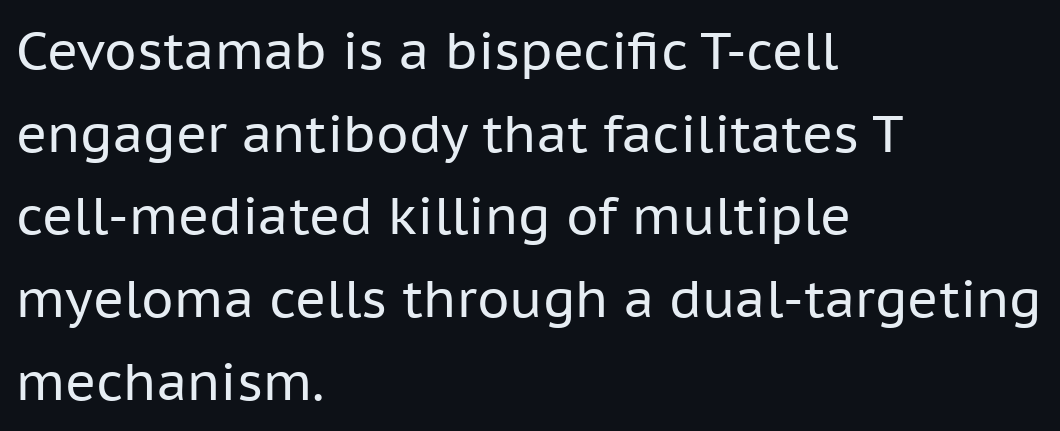
Looks like regular typesetting: each glyph gets only the width it needs. Does the leading feel generous? No, just average. Nothing unusual about the tracking: characters are spaced as the font intends. Rule under the text: the space is simply empty. The typeface chosen for these lines omits serifs.
